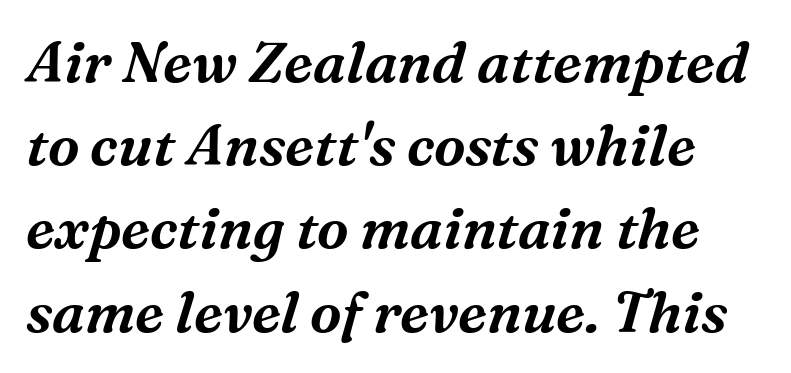
The specimen omits any rule beneath the text block's lines. Normally led — the rows are evenly, conventionally spaced. Yep, that's italic — everything's leaning. Spacing verdict: proportional, widths tailored to each character. Words appear dense and cohesive because spacing is normal.
